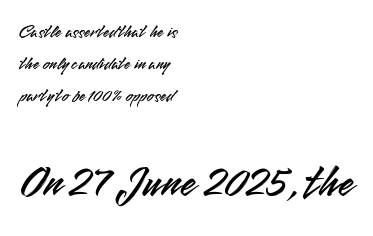
Q: Is the text italic (slanted)? A: Yes.
Q: Is the typeface a serif or a sans-serif typeface? A: Sans-serif.
Q: Is the text underlined? A: No.
Q: How is the paragraph aligned? A: Left-aligned.
Q: Is the spacing between letters normal or unusually wide? A: Normal.
Q: Which block of text is set in a larger size, the first (top) or the second (bottom)? A: The second (bottom) one.
Q: Width (condensed, normal, or wide)? A: Normal.
Q: Stroke contrast? A: Medium.
Q: x-height? A: Small.
Q: Monospaced? A: No.
